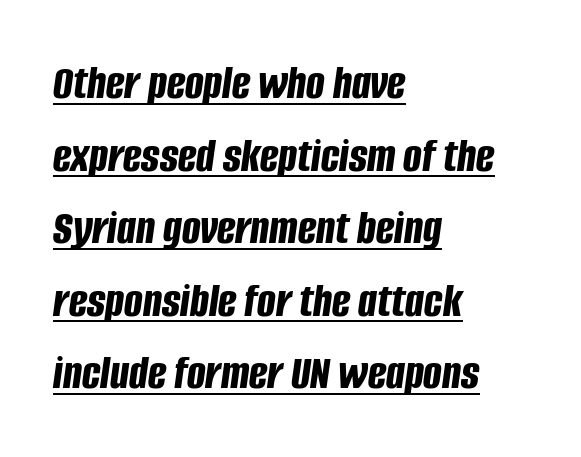
The image shows 49 px bold, condensed type, italic (leaning right); set left-aligned, normal line spacing (1.48x), normal letter spacing, underlined; low stroke contrast and a large x-height.
